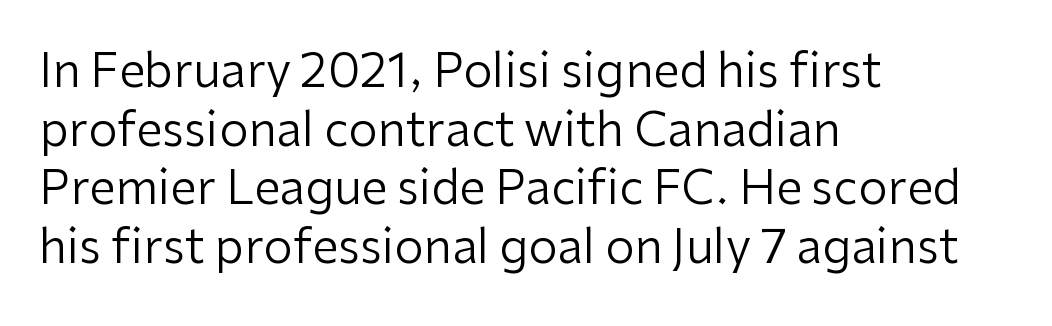
Q: Is the text bold? A: No.
Q: Is the text italic (slanted)? A: No, it is upright.
Q: Is the typeface a serif or a sans-serif typeface? A: Sans-serif.
Q: Is the text underlined? A: No.
Q: How is the paragraph aligned? A: Left-aligned.
Q: Is the spacing between letters normal or unusually wide? A: Normal.
Q: Is the spacing between lines tight, normal or loose? A: Normal.
Q: Width (condensed, normal, or wide)? A: Normal.
Q: Stroke contrast? A: Low.
Q: x-height? A: Medium.
Q: Monospaced? A: No.
